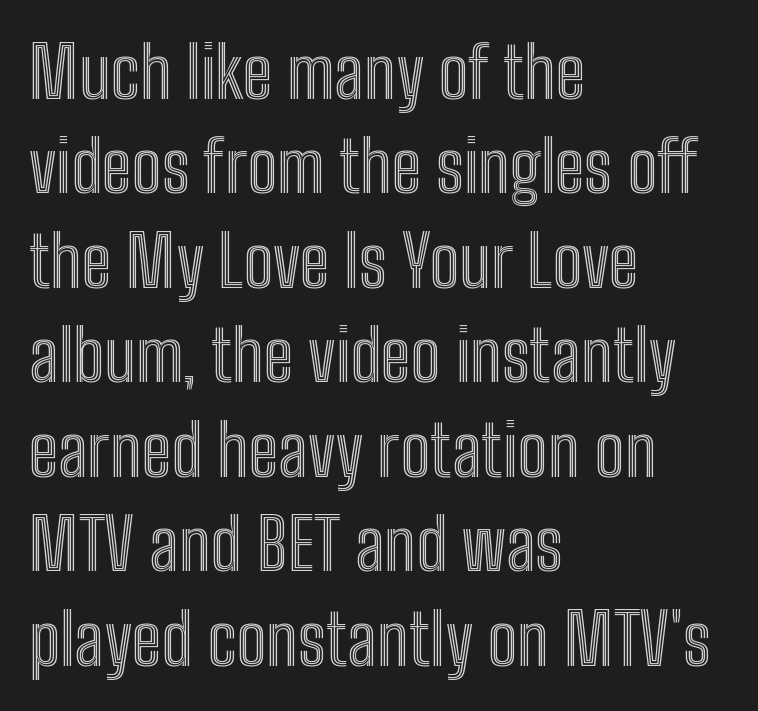
Q: Is the text italic (slanted)? A: No, it is upright.
Q: Is the text underlined? A: No.
Q: How is the paragraph aligned? A: Left-aligned.
Q: Is the spacing between letters normal or unusually wide? A: Normal.
Q: Is the spacing between lines tight, normal or loose? A: Normal.
Q: Width (condensed, normal, or wide)? A: Condensed.
Q: x-height? A: Medium.
Q: Monospaced? A: No.
